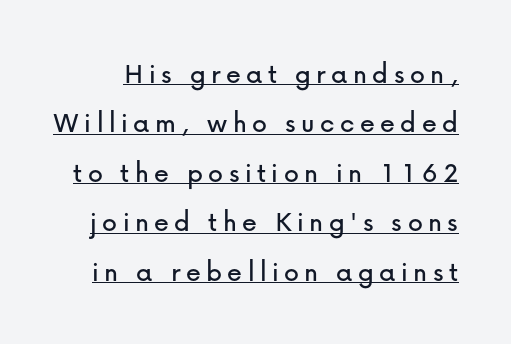
The image shows 30 px sans-serif type, upright; set normal line spacing (1.65x), underlined; low stroke contrast and a medium x-height.
